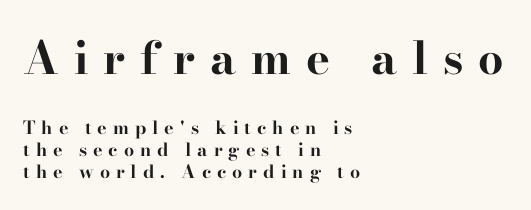
{"serif": "yes", "italic": "no", "bold": "yes", "weight": "bold", "width": "wide", "stroke_contrast": "high", "x_height": "small", "monospaced": "no", "underline": "no", "align": "left", "line_spacing_ratio": 1.21, "letter_spacing": "wide", "letter_spacing_em": 0.33, "larger_block": "first", "size_ratio": 2.5, "glyph_px": 45}
